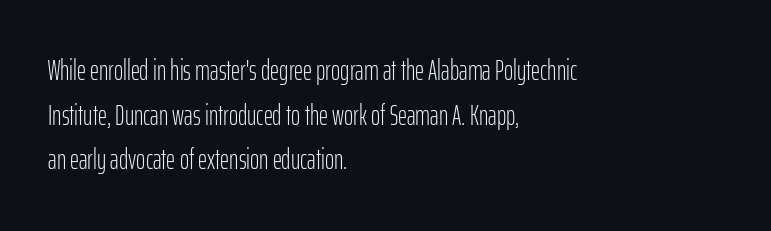
Each row of text sits above clean, open space. The rendering uses natural spacing where letterforms have individual widths. This sample uses plain, unmodified letter spacing. It's the straight-up-and-down kind of type.
